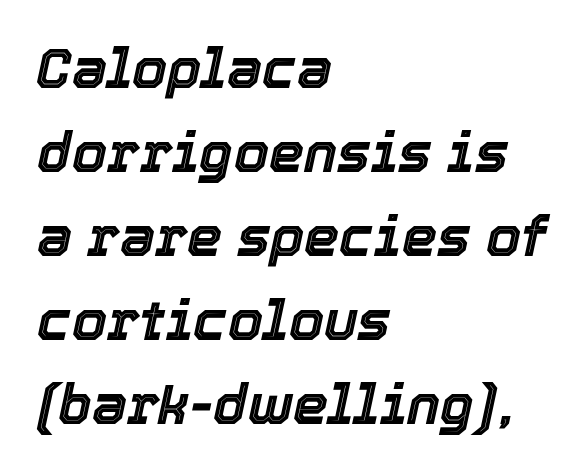
Vertically, the passage feels balanced, rows spaced as you'd expect. The passage shown is not underscored anywhere. If you drew a ruler down the left edge, every line would touch it. Here the designer chose a conventional face with non-uniform glyph widths. Students, note that the glyphs here touch the page at normal intervals. Emphasis-style slanted type is in use.
